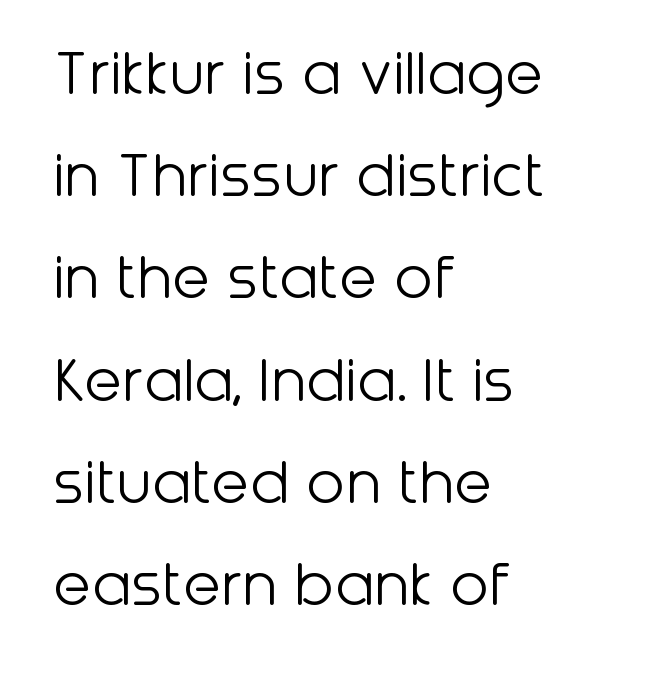
{"serif": "no", "italic": "no", "bold": "no", "weight": "light", "width": "normal", "stroke_contrast": "low", "x_height": "medium", "monospaced": "no", "underline": "no", "align": "left", "line_spacing": "normal", "line_spacing_ratio": 1.46, "letter_spacing": "normal", "letter_spacing_em": 0.0, "glyph_px": 70}
